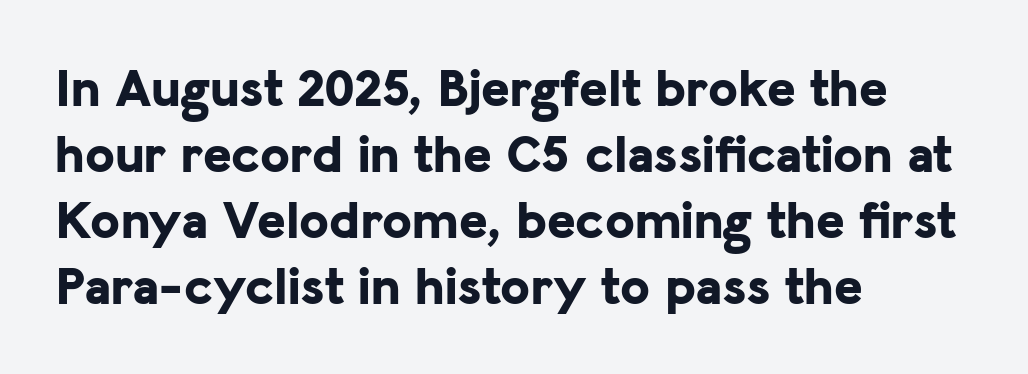
Does the copy run flush right? No — it runs flush left. Compared with typical body copy, the letter spacing here is the same. Here the designer chose a conventional face with non-uniform glyph widths. Lines of text with bare space underneath.
